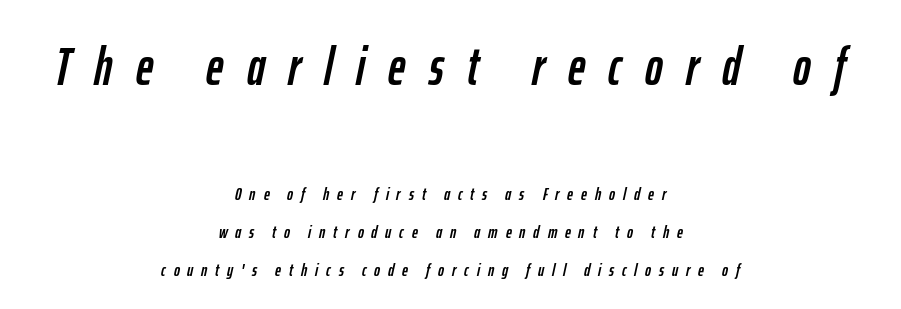
The image shows 53 px condensed type, italic (leaning right); set centered, loose line spacing (2.12x), unusually wide letter spacing (+0.44 em), not underlined; the first (top) block is 2.94x larger; low stroke contrast and a medium x-height.
